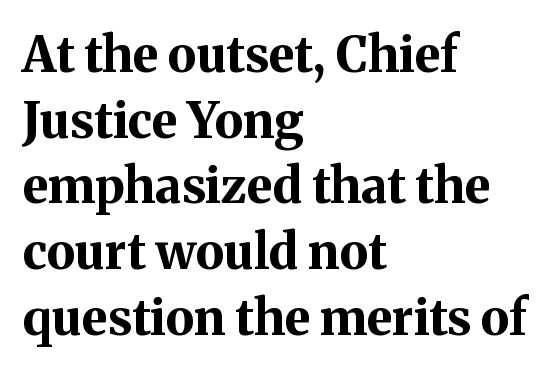
The image shows 49 px bold serif type, upright; set left-aligned, normal line spacing (1.34x), normal letter spacing, not underlined; medium stroke contrast and a medium x-height.
